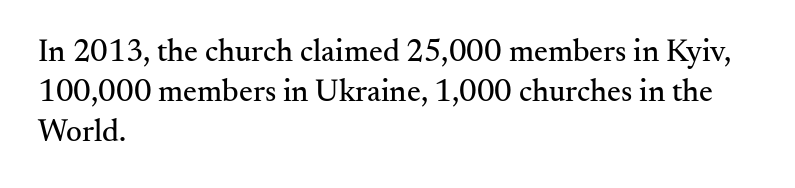
{"serif": "yes", "italic": "no", "width": "normal", "stroke_contrast": "medium", "x_height": "small", "monospaced": "no", "underline": "no", "align": "left", "line_spacing": "normal", "line_spacing_ratio": 1.29, "letter_spacing": "normal", "letter_spacing_em": 0.0, "glyph_px": 31}
